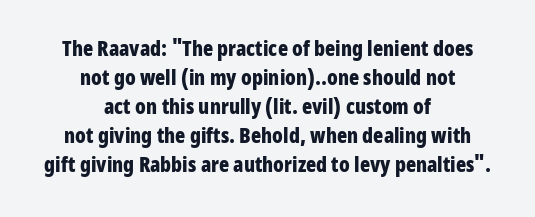
Q: Is the text bold? A: Yes.
Q: Is the text italic (slanted)? A: No, it is upright.
Q: Is the text underlined? A: No.
Q: How is the paragraph aligned? A: Centered.
Q: Is the spacing between letters normal or unusually wide? A: Normal.
Q: Is the spacing between lines tight, normal or loose? A: Normal.
